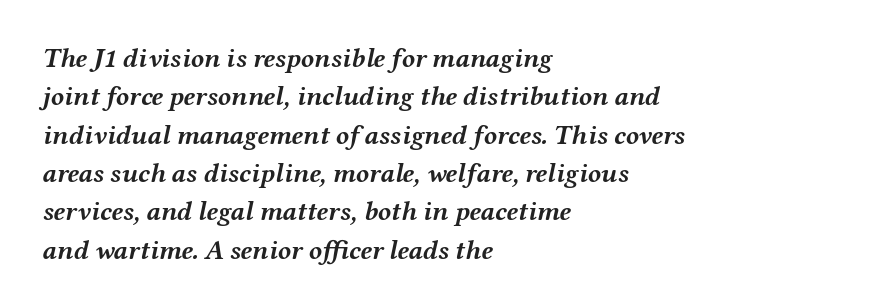
Q: Is the text bold? A: Yes.
Q: Is the text italic (slanted)? A: Yes, it leans right by about 12 degrees.
Q: Is the text underlined? A: No.
Q: How is the paragraph aligned? A: Left-aligned.
Q: Is the spacing between letters normal or unusually wide? A: Normal.
Q: Is the spacing between lines tight, normal or loose? A: Normal.
